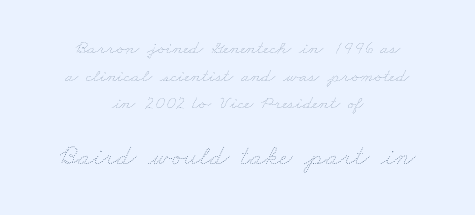
{"bold": "no", "weight": "thin", "width": "wide", "stroke_contrast": "low", "x_height": "small", "monospaced": "no", "underline": "no", "align": "center", "line_spacing": "normal", "line_spacing_ratio": 1.45, "letter_spacing": "normal", "letter_spacing_em": 0.0, "larger_block": "second", "size_ratio": 1.47, "glyph_px": 28}
